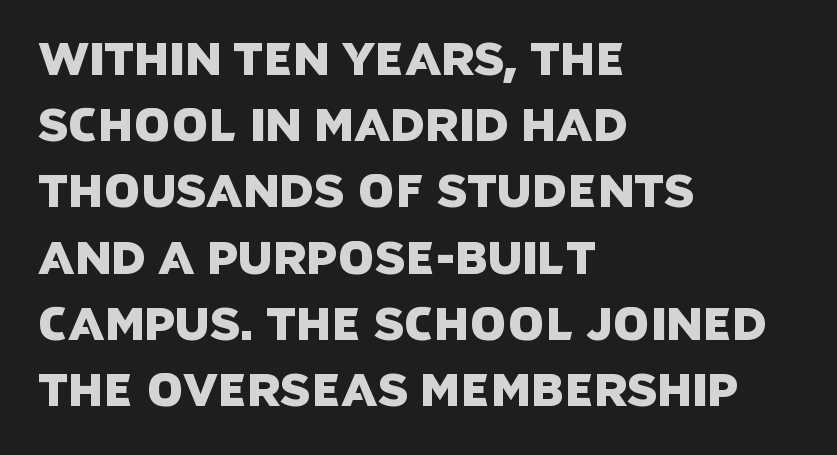
The gaps between neighbouring characters are ordinary and unremarkable. The rag falls on the right side of this text block. Line spacing here is normal. This is sans-serif lettering, the kind often seen on screens and signage. Lines of text with bare space underneath. Note the varied advance widths — an 'i' is clearly narrower than an 'm'.
